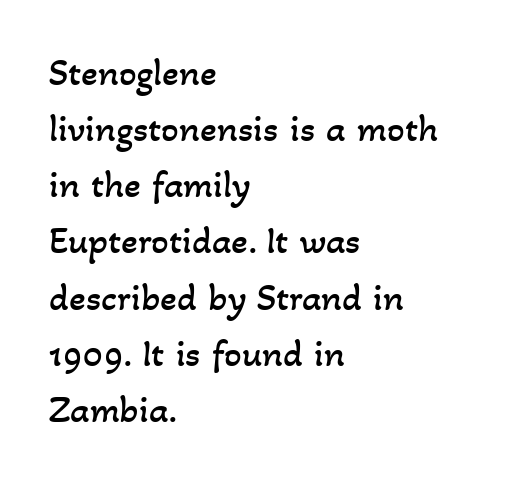
Q: Is the text bold? A: No.
Q: Is the text underlined? A: No.
Q: How is the paragraph aligned? A: Left-aligned.
Q: Is the spacing between letters normal or unusually wide? A: Normal.
Q: Is the spacing between lines tight, normal or loose? A: Normal.
Q: Width (condensed, normal, or wide)? A: Normal.
Q: Stroke contrast? A: Low.
Q: x-height? A: Small.
Q: Monospaced? A: No.
